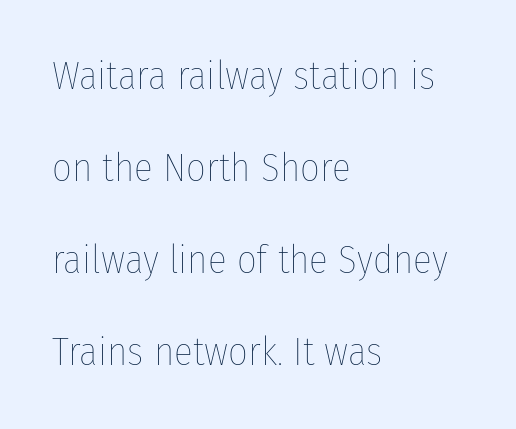
This rendering leaves character spacing at its baseline value. Alignment: flush left. It's the straight-up-and-down kind of type. Is this a fixed-width face? No — the glyphs have proportional, varying widths. Does the leading feel generous? Absolutely, it's lavish. Stems and bowls with no extra thickness — not bold.
